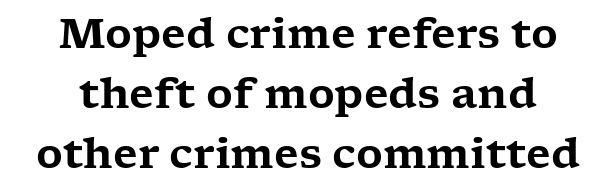
Look at the tracking — it's just the regular setting, nothing added. Honestly, the row spacing looks completely unremarkable. Character widths vary here, with narrow letters taking less room than wide ones. Honestly, there is no underline to notice here at all. Italic? Not at all — the glyphs are vertical. The type family on display is of the serif kind.
